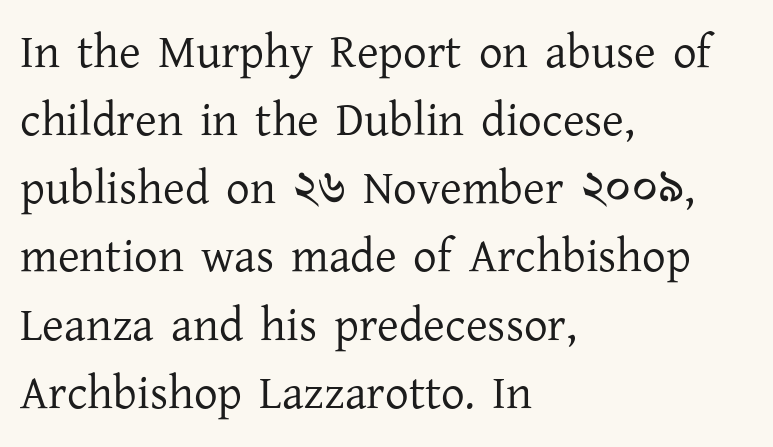
The image shows 47 px regular-weight serif type, upright; set left-aligned, normal line spacing (1.45x), normal letter spacing, not underlined; low stroke contrast and a medium x-height.
